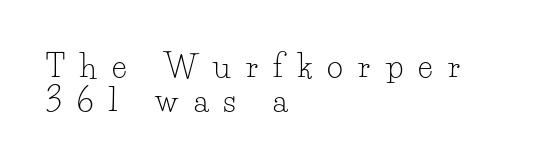
{"serif": "yes", "italic": "no", "bold": "no", "weight": "light", "width": "normal", "stroke_contrast": "low", "x_height": "small", "monospaced": "no", "underline": "no", "align": "left", "line_spacing": "tight", "line_spacing_ratio": 1.09, "letter_spacing": "wide", "letter_spacing_em": 0.49, "glyph_px": 31}
